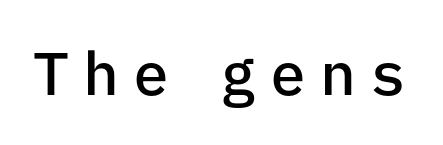
The space beneath each line is pristine and unruled. If you drew a line through each stem, it would be perfectly vertical. Does the type have serifs? No, each stem ends abruptly. Strokes here are thickened, but only to semibold level. Here the designer chose a console-style face with uniform glyph widths.
